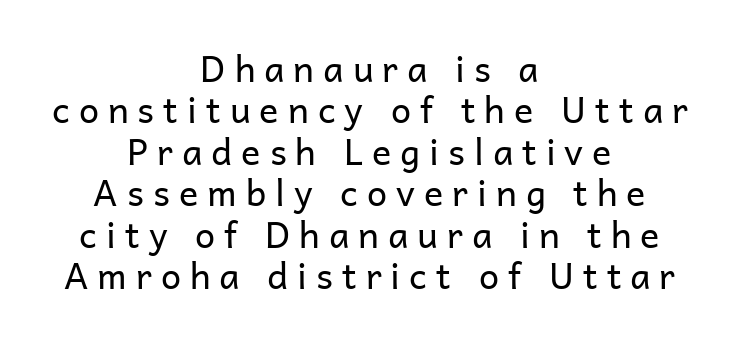
The image shows 36 px regular-weight sans-serif type, upright; set centered, tight line spacing (1.15x), unusually wide letter spacing (+0.25 em), not underlined; low stroke contrast and a medium x-height.
